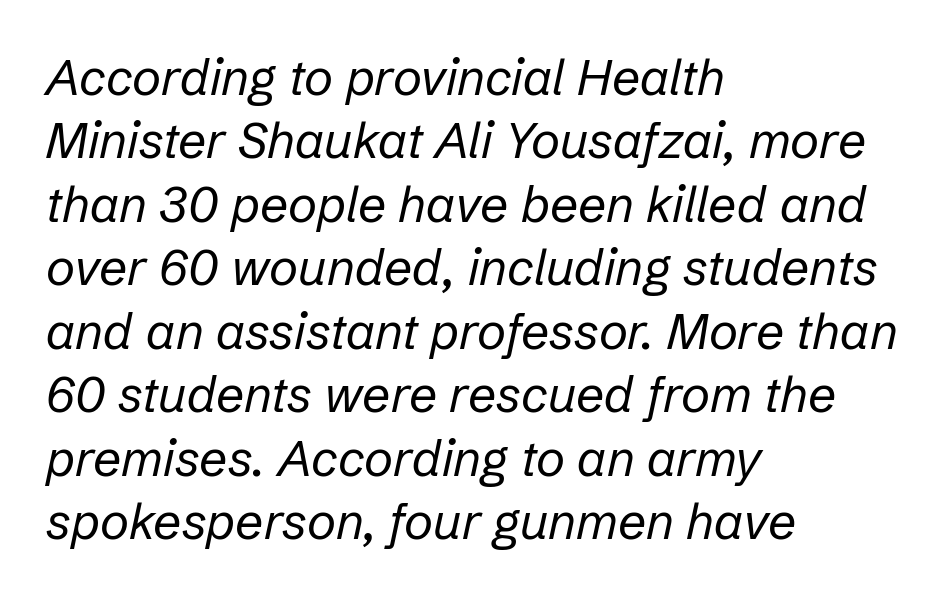
The image shows 50 px regular-weight type, italic (leaning right); set left-aligned, normal line spacing (1.27x), normal letter spacing, not underlined; low stroke contrast and a medium x-height.
